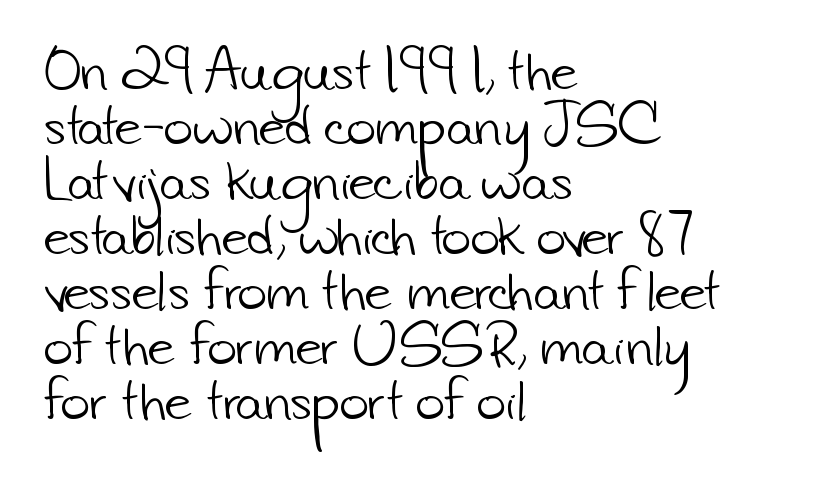
Is the type heavy? It reads as light-to-regular instead. If you drew a ruler down the left edge, every line would touch it. Inter-character spacing is left at the font's built-in metrics. Is this a sans? Yes — the strokes have no serifs.
